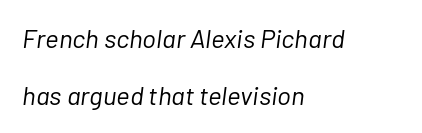
Is the stroke heavy? The answer is a plain regular-or-lighter. Does the leading feel generous? Absolutely, it's lavish. The space beneath each line is pristine and unruled. A student would call this left alignment; a typographer would say flush left, rag right.
